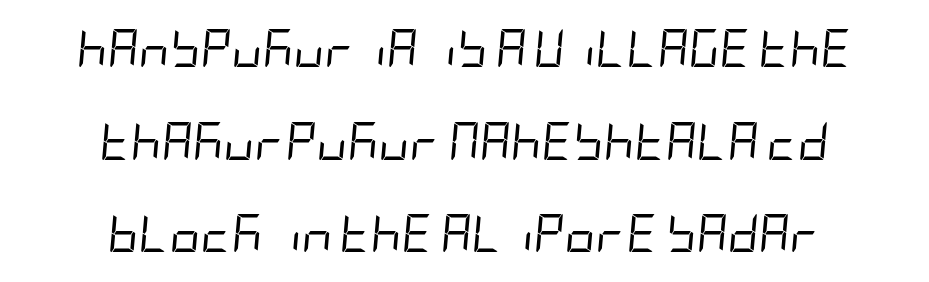
Q: Is the text bold? A: No.
Q: Is the text italic (slanted)? A: Yes, it leans right by about 5 degrees.
Q: Is the text underlined? A: No.
Q: How is the paragraph aligned? A: Centered.
Q: Is the spacing between letters normal or unusually wide? A: Normal.
Q: Is the spacing between lines tight, normal or loose? A: Loose.
Q: Width (condensed, normal, or wide)? A: Condensed.
Q: Stroke contrast? A: Low.
Q: x-height? A: Large.
